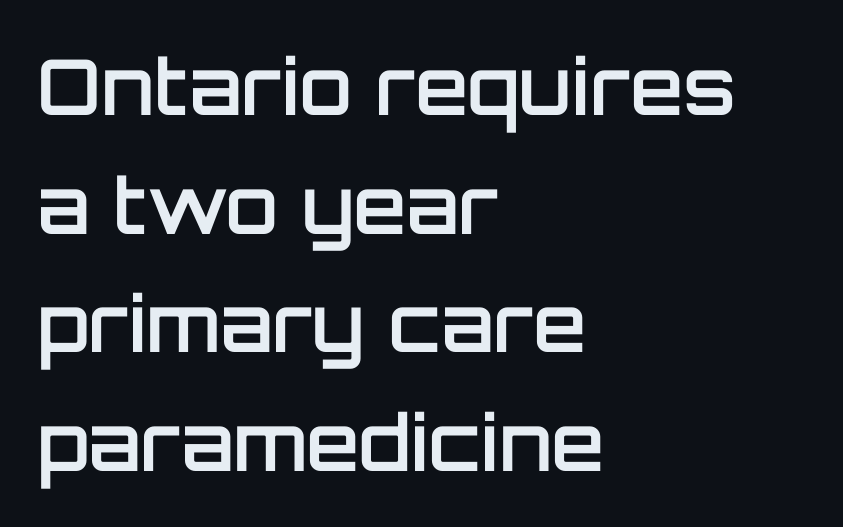
The image shows 77 px semibold sans-serif type, upright; set left-aligned, normal line spacing (1.54x), normal letter spacing, not underlined; low stroke contrast and a large x-height.
